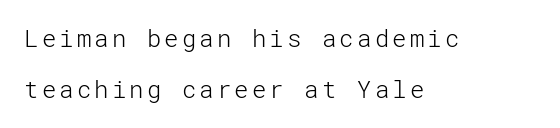
The image shows 24 px text type, upright; set left-aligned, loose line spacing (2.11x), not underlined.
